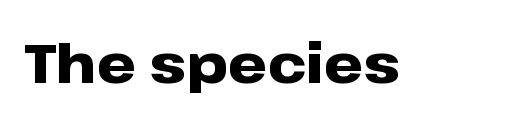
The image shows 55 px heavy, wide sans-serif type, upright; set normal letter spacing, not underlined; low stroke contrast and a medium x-height.
